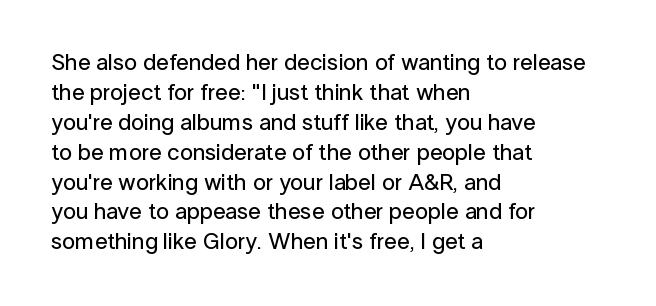
{"italic": "no", "underline": "no", "align": "left", "line_spacing": "normal", "line_spacing_ratio": 1.3, "letter_spacing": "normal", "letter_spacing_em": 0.0, "glyph_px": 23}
